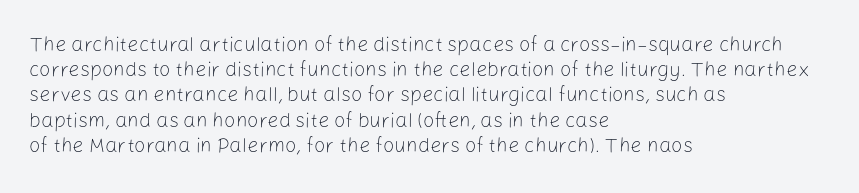
{"italic": "no", "bold": "no", "underline": "no", "align": "left", "line_spacing": "normal", "line_spacing_ratio": 1.26, "letter_spacing": "normal", "letter_spacing_em": 0.0, "glyph_px": 20}
